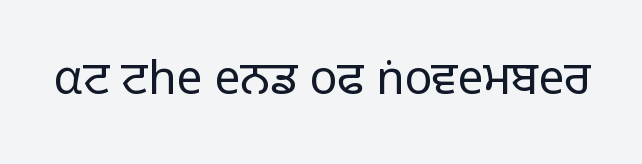
{"serif": "no", "italic": "no", "bold": "no", "weight": "light", "width": "normal", "stroke_contrast": "low", "x_height": "medium", "monospaced": "no", "underline": "no", "letter_spacing": "normal", "letter_spacing_em": 0.0, "glyph_px": 46}
